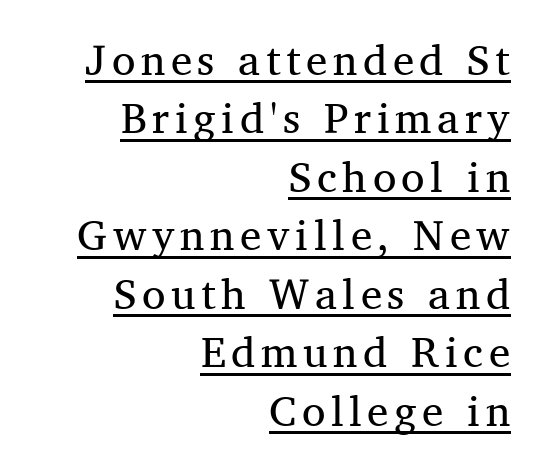
The image shows 43 px regular-weight serif type, upright; set right-aligned, normal line spacing (1.36x), underlined; medium stroke contrast and a medium x-height.
